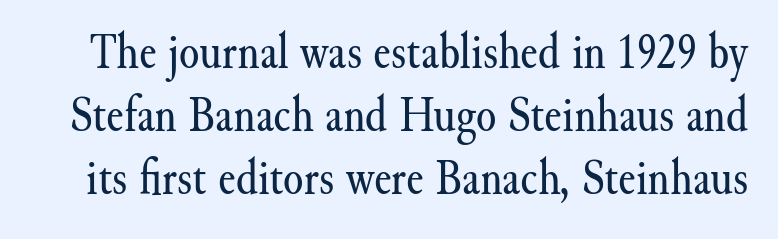
The cut favours lightness, reaching ordinary text weight at its darkest. The type sits square on the baseline with zero lean. Letters rest on an invisible, unmarked baseline. This is serif lettering, the kind often seen in printed books. The passage shown has conventional tracking throughout. The passage shown is typed in a proportional face where columns would drift.
